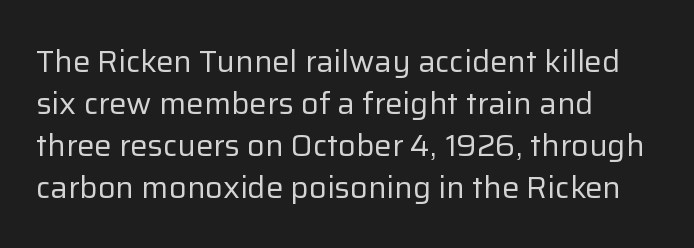
The horizontal fit of the characters is conventional and even. Nobody drew a line under any word here. Honestly, the row spacing looks completely unremarkable. A light-to-regular cut is what we see here. One-word summary of the alignment: left.
